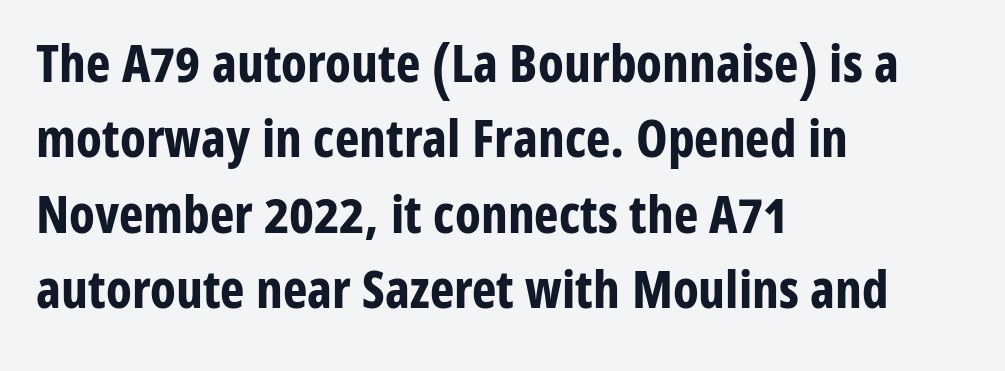
Q: Is the text bold? A: Yes.
Q: Is the text italic (slanted)? A: No, it is upright.
Q: Is the typeface a serif or a sans-serif typeface? A: Sans-serif.
Q: Is the text underlined? A: No.
Q: How is the paragraph aligned? A: Left-aligned.
Q: Is the spacing between letters normal or unusually wide? A: Normal.
Q: Is the spacing between lines tight, normal or loose? A: Normal.
Q: Width (condensed, normal, or wide)? A: Condensed.
Q: Stroke contrast? A: Low.
Q: x-height? A: Medium.
Q: Monospaced? A: No.
